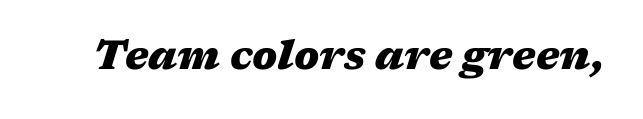
{"italic": "yes", "lean": "right", "slant_degrees": 17, "bold": "yes", "weight": "heavy", "width": "wide", "stroke_contrast": "medium", "x_height": "medium", "monospaced": "no", "underline": "no", "letter_spacing": "normal", "letter_spacing_em": 0.0, "glyph_px": 40}
